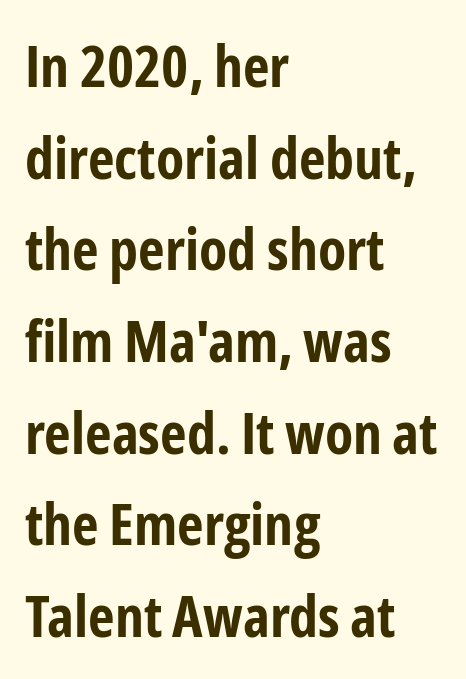
Q: Is the text bold? A: Yes.
Q: Is the text italic (slanted)? A: No, it is upright.
Q: Is the typeface a serif or a sans-serif typeface? A: Sans-serif.
Q: Is the text underlined? A: No.
Q: How is the paragraph aligned? A: Left-aligned.
Q: Is the spacing between letters normal or unusually wide? A: Normal.
Q: Is the spacing between lines tight, normal or loose? A: Normal.
Q: Width (condensed, normal, or wide)? A: Condensed.
Q: Stroke contrast? A: Low.
Q: x-height? A: Medium.
Q: Monospaced? A: No.
